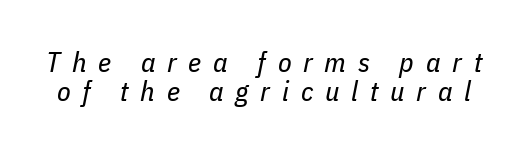
{"italic": "yes", "lean": "right", "slant_degrees": 11, "bold": "no", "weight": "regular", "width": "condensed", "stroke_contrast": "low", "x_height": "medium", "monospaced": "no", "underline": "no", "line_spacing": "tight", "line_spacing_ratio": 1.05, "letter_spacing": "wide", "letter_spacing_em": 0.42, "glyph_px": 28}
